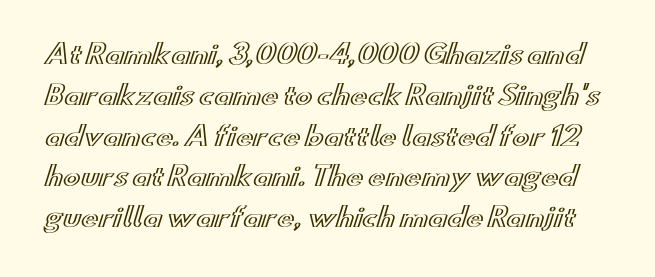
Q: Is the text italic (slanted)? A: Yes.
Q: Is the text underlined? A: No.
Q: Is the spacing between letters normal or unusually wide? A: Normal.
Q: Is the spacing between lines tight, normal or loose? A: Normal.
